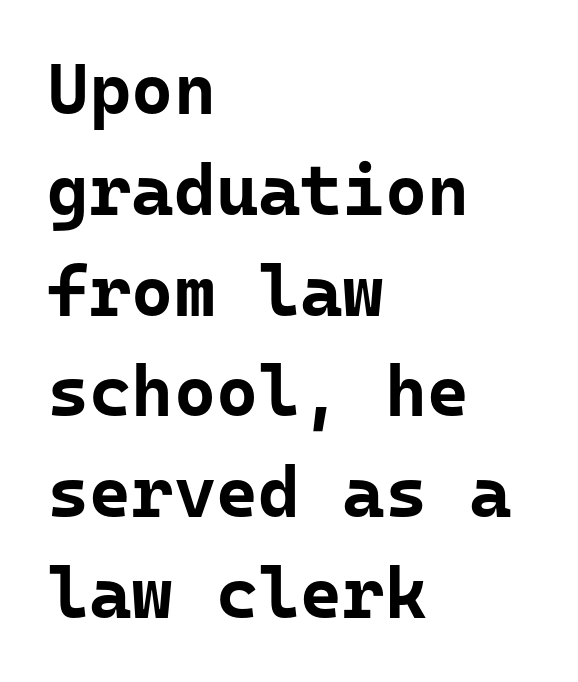
{"serif": "no", "italic": "no", "bold": "yes", "weight": "bold", "width": "normal", "stroke_contrast": "low", "x_height": "medium", "monospaced": "yes", "underline": "no", "align": "left", "line_spacing": "normal", "line_spacing_ratio": 1.4, "letter_spacing": "normal", "letter_spacing_em": 0.0, "glyph_px": 72}
